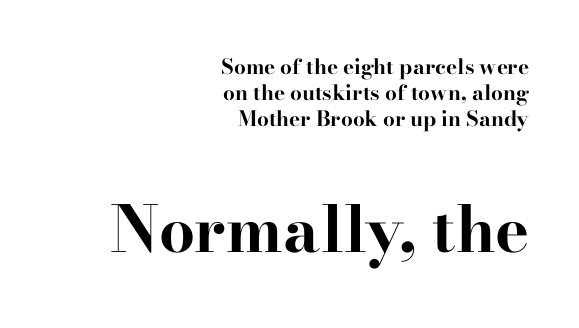
Strokes here are thick enough to call this a true bold. The vertical gap from one line to the next is medium. What kind of face is this? One with serifs. A flush-right, rag-left setting is used for this passage.
